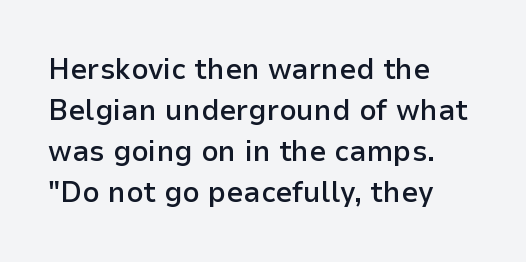
{"serif": "no", "italic": "no", "bold": "semi", "weight": "semibold", "width": "normal", "stroke_contrast": "low", "x_height": "medium", "monospaced": "no", "underline": "no", "align": "left", "line_spacing": "normal", "line_spacing_ratio": 1.37, "letter_spacing": "normal", "letter_spacing_em": 0.0, "glyph_px": 30}
